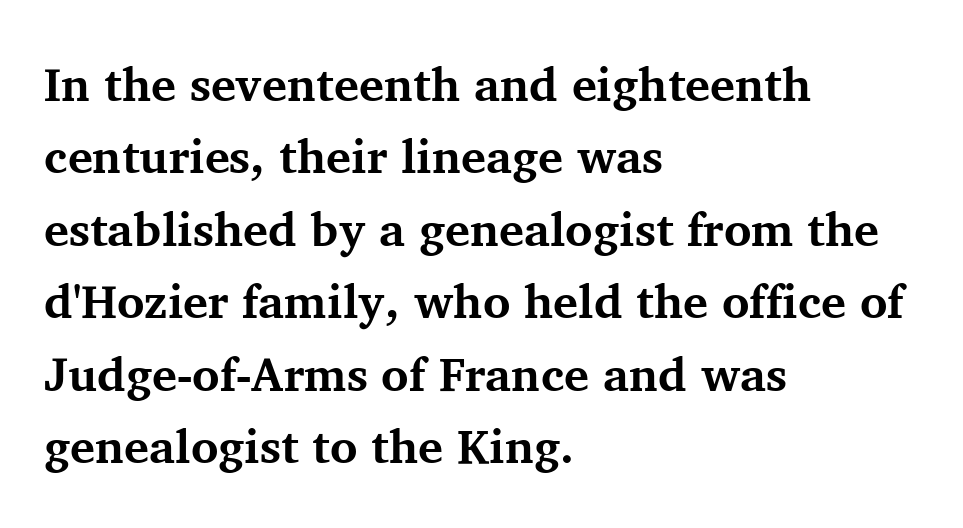
Q: Is the text bold? A: Yes.
Q: Is the text italic (slanted)? A: No, it is upright.
Q: Is the typeface a serif or a sans-serif typeface? A: Serif.
Q: Is the text underlined? A: No.
Q: How is the paragraph aligned? A: Left-aligned.
Q: Is the spacing between letters normal or unusually wide? A: Normal.
Q: Is the spacing between lines tight, normal or loose? A: Normal.
Q: Width (condensed, normal, or wide)? A: Normal.
Q: Stroke contrast? A: Medium.
Q: x-height? A: Medium.
Q: Monospaced? A: No.
